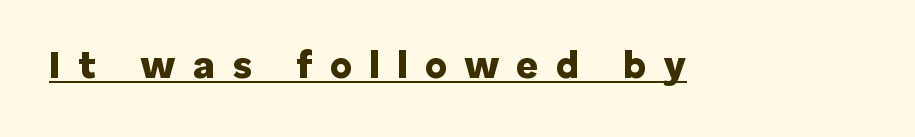
The passage shown is typeset with a sans-serif family. Underline: present. Letter spacing: wide. Every letter is thick-stroked: bold, no question.
